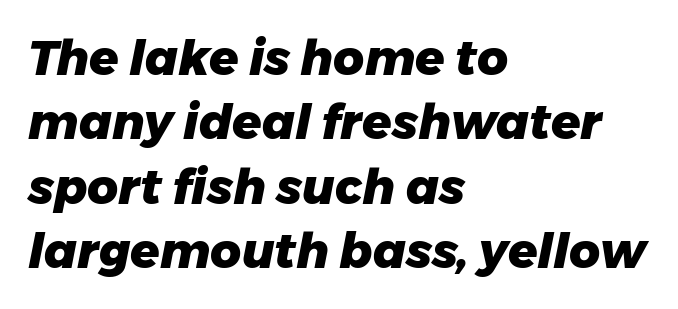
The image shows 48 px heavy type, italic (leaning right); set left-aligned, normal line spacing (1.34x), normal letter spacing, not underlined; low stroke contrast and a medium x-height.
